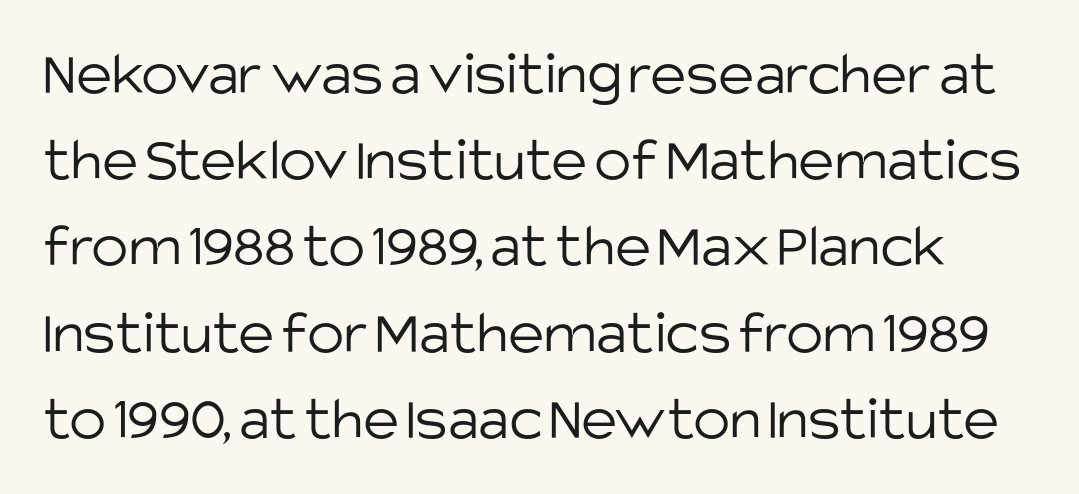
{"serif": "no", "italic": "no", "bold": "no", "weight": "light", "width": "normal", "stroke_contrast": "low", "x_height": "large", "monospaced": "no", "underline": "no", "line_spacing": "normal", "line_spacing_ratio": 1.39, "letter_spacing": "normal", "letter_spacing_em": 0.0, "glyph_px": 62}
